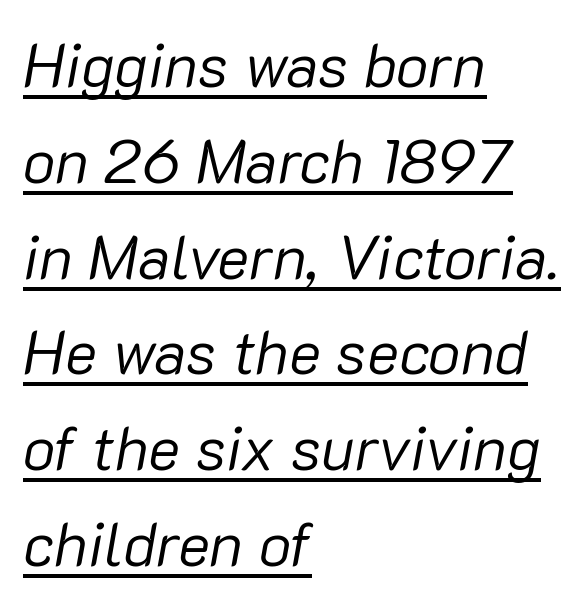
Somebody hit Ctrl+U on this one — the words are underlined. Varying glyph widths throughout — classic text-font behaviour. The rendering applies a slant to the glyphs. Short and long lines alike share a common starting point at left. The face looks like a standard text weight, possibly lighter.
